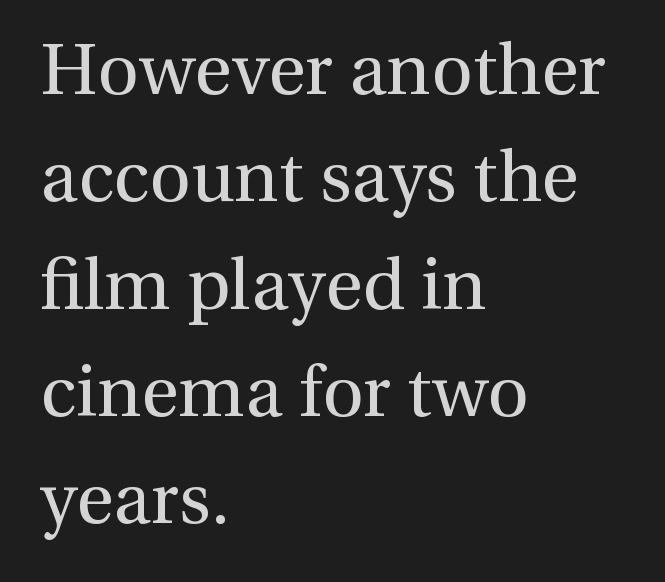
{"serif": "yes", "italic": "no", "bold": "no", "weight": "regular", "width": "normal", "x_height": "medium", "monospaced": "no", "underline": "no", "align": "left", "line_spacing": "normal", "line_spacing_ratio": 1.49, "letter_spacing": "normal", "letter_spacing_em": 0.0, "glyph_px": 72}
